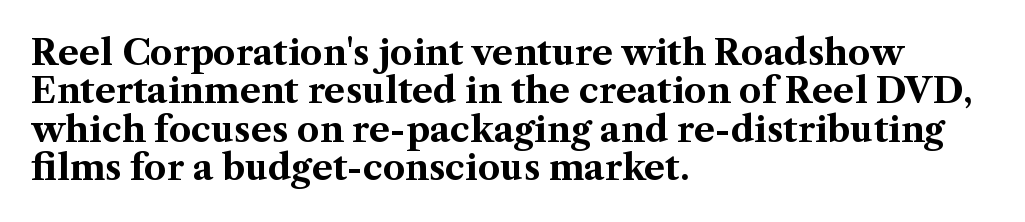
The image shows 35 px bold serif type, upright; set left-aligned, tight line spacing (1.1x), normal letter spacing, not underlined; medium stroke contrast and a medium x-height.
